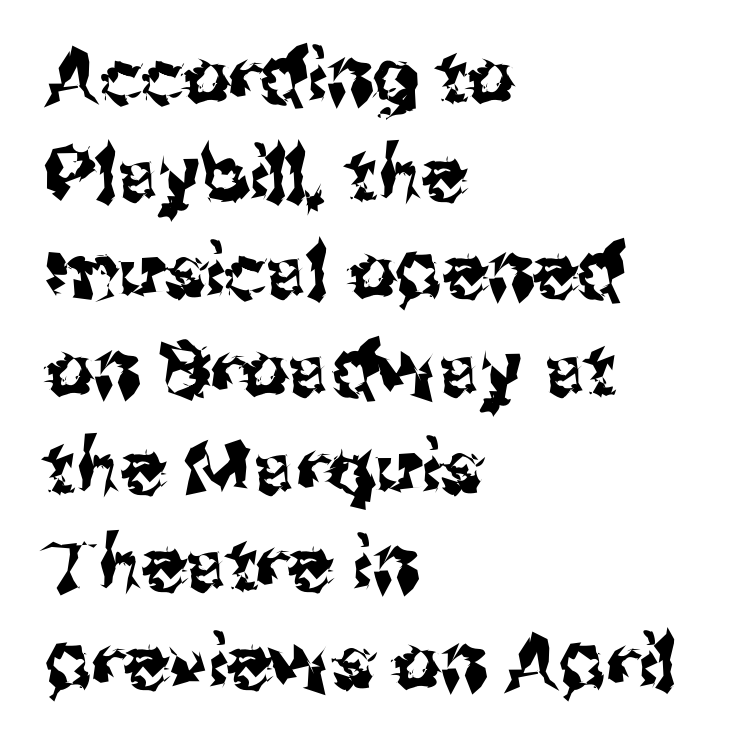
{"serif": "no", "italic": "no", "width": "normal", "stroke_contrast": "medium", "x_height": "medium", "monospaced": "no", "underline": "no", "align": "left", "line_spacing": "normal", "line_spacing_ratio": 1.32, "letter_spacing": "normal", "letter_spacing_em": 0.0, "glyph_px": 74}
